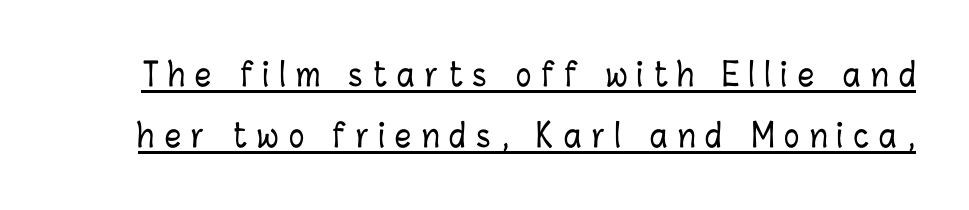
Airy leading. Proportional: the letters do not fall into vertical columns. A baseline rule has been typeset under these characters. Do the letters lean? They stand straight. Spacing between characters has been opened up far beyond the box default.
